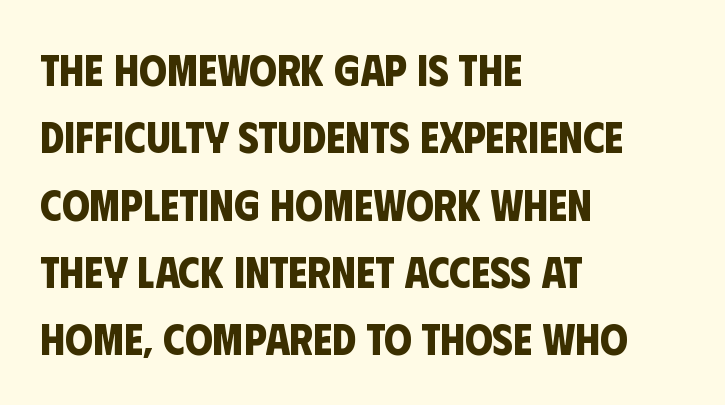
Q: Is the text bold? A: Yes.
Q: Is the typeface a serif or a sans-serif typeface? A: Sans-serif.
Q: Is the text underlined? A: No.
Q: How is the paragraph aligned? A: Left-aligned.
Q: Is the spacing between letters normal or unusually wide? A: Normal.
Q: Is the spacing between lines tight, normal or loose? A: Normal.
Q: Width (condensed, normal, or wide)? A: Condensed.
Q: Stroke contrast? A: Low.
Q: x-height? A: Large.
Q: Monospaced? A: No.
